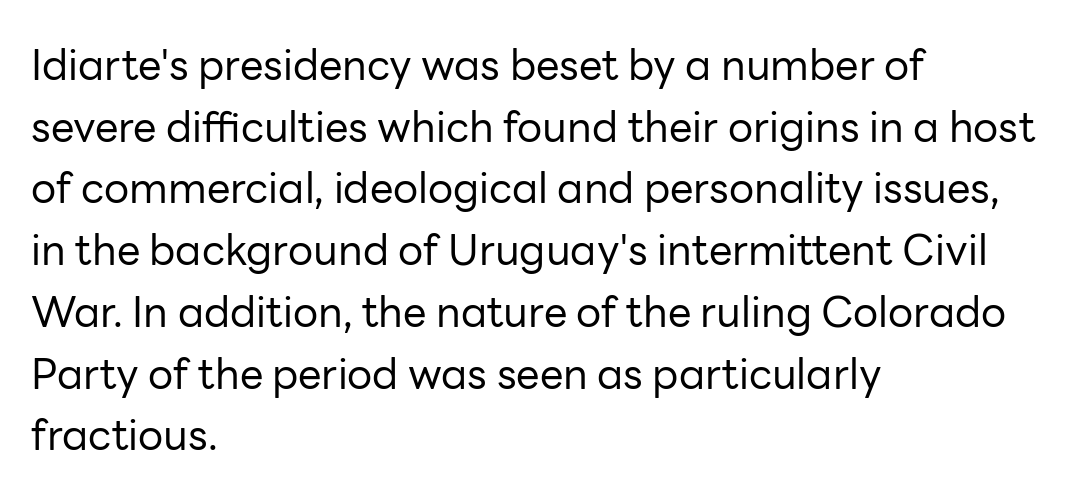
{"serif": "no", "italic": "no", "bold": "no", "weight": "regular", "width": "normal", "stroke_contrast": "low", "x_height": "medium", "monospaced": "no", "underline": "no", "align": "left", "line_spacing": "normal", "line_spacing_ratio": 1.47, "letter_spacing": "normal", "letter_spacing_em": 0.0, "glyph_px": 42}
